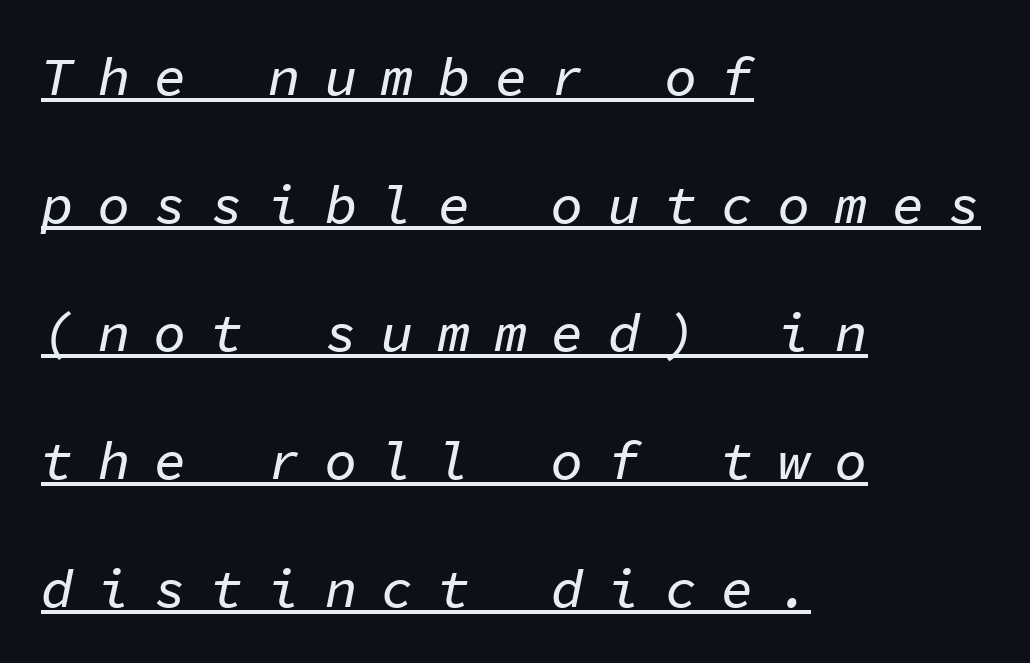
The image shows 54 px text type, italic (leaning right), monospaced; set left-aligned, loose line spacing (2.37x), unusually wide letter spacing (+0.45 em), underlined; low stroke contrast and a medium x-height.
